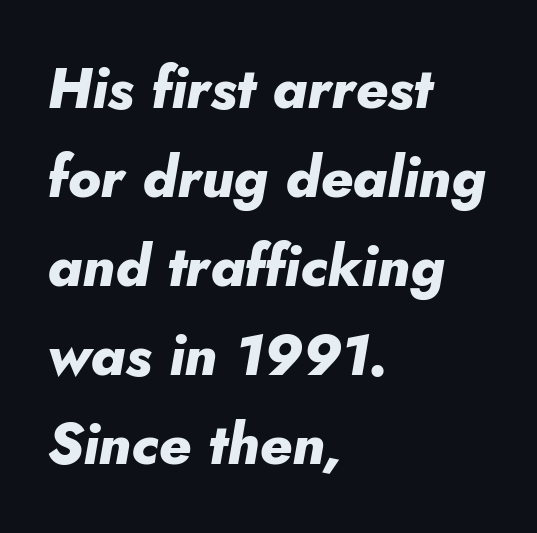
Nobody drew a line under any word here. Its strokes are broad and dark, the hallmark of bold type. The letters sit at their default tracking, neither squeezed nor spread. The passage shown is typed in a proportional face where columns would drift. Compared with typical paragraphs, the rows here are spaced about the same. The paragraph has a hard left edge and a soft right edge.
